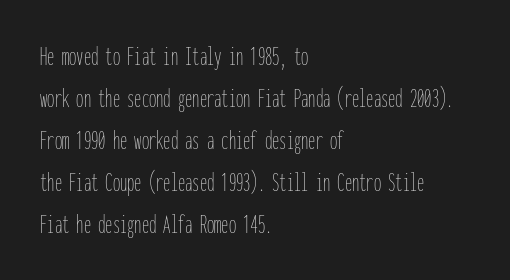
Q: Is the text bold? A: No.
Q: Is the text italic (slanted)? A: No, it is upright.
Q: Is the text underlined? A: No.
Q: How is the paragraph aligned? A: Left-aligned.
Q: Is the spacing between letters normal or unusually wide? A: Normal.
Q: Is the spacing between lines tight, normal or loose? A: Normal.
Q: Width (condensed, normal, or wide)? A: Condensed.
Q: Stroke contrast? A: Low.
Q: x-height? A: Medium.
Q: Monospaced? A: Yes.
